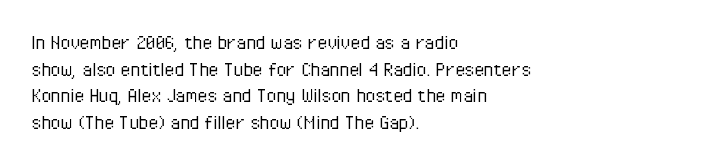
Q: Is the text bold? A: No.
Q: Is the text italic (slanted)? A: No, it is upright.
Q: Is the text underlined? A: No.
Q: How is the paragraph aligned? A: Left-aligned.
Q: Is the spacing between letters normal or unusually wide? A: Normal.
